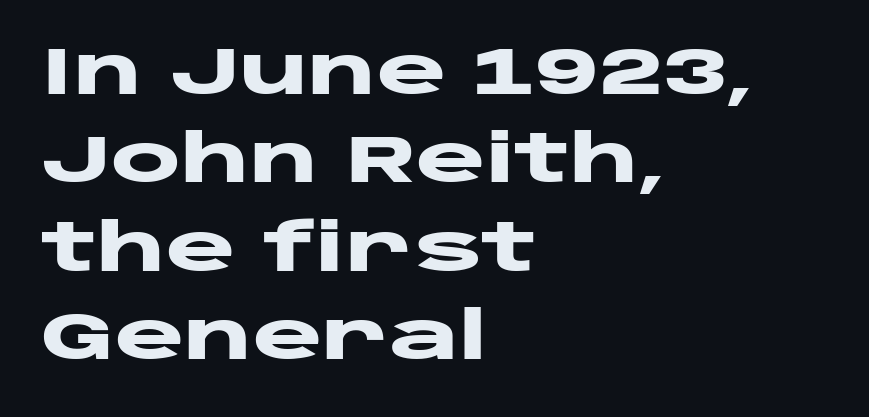
{"serif": "no", "italic": "no", "bold": "yes", "weight": "heavy", "width": "wide", "stroke_contrast": "low", "x_height": "large", "monospaced": "no", "underline": "no", "align": "left", "line_spacing": "normal", "line_spacing_ratio": 1.34, "letter_spacing": "normal", "letter_spacing_em": 0.0, "glyph_px": 66}
